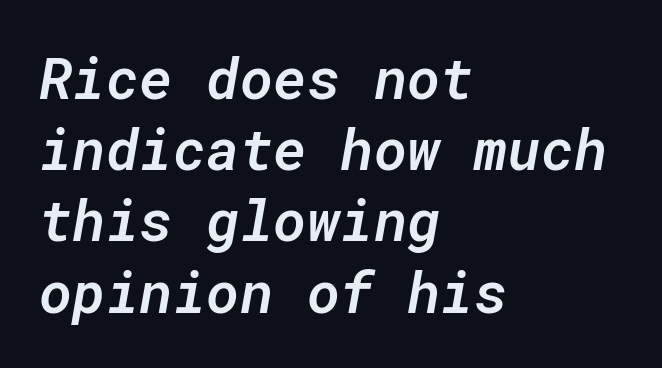
The image shows 57 px semibold type, italic (leaning right), monospaced; set left-aligned, normal line spacing (1.25x), normal letter spacing, not underlined; low stroke contrast and a medium x-height.
